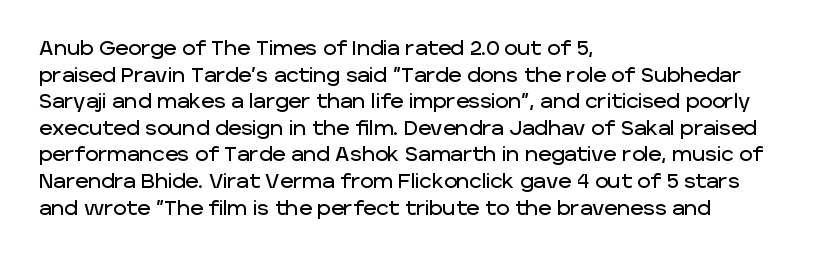
Which margin do the lines hug? The left one — the right edge is uneven. Do the letters lean? They stand straight. Students, note that the glyphs here touch the page at normal intervals. The block of text has a typical density, with ordinary space between rows. Unmarked baselines from the first word to the last.
